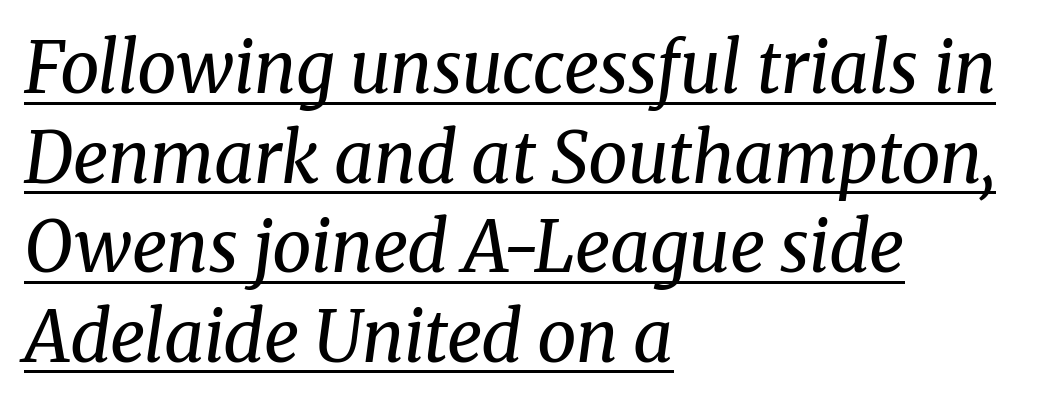
The image shows 70 px regular-weight serif type, italic (leaning right); set left-aligned, normal line spacing (1.28x), normal letter spacing, underlined; medium stroke contrast and a medium x-height.
